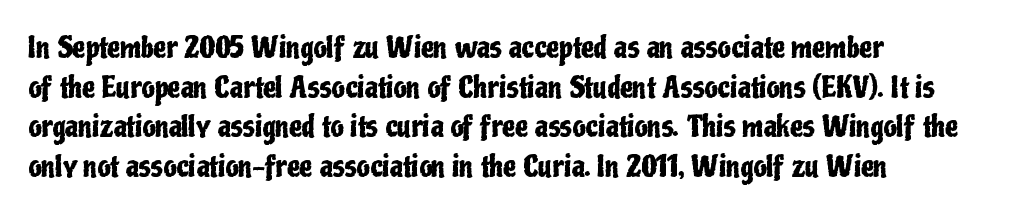
Look at the tracking — it's just the regular setting, nothing added. The zone under the glyphs is completely vacant. These lines sit exactly where default settings would place them. The rendering uses natural spacing where letterforms have individual widths.
